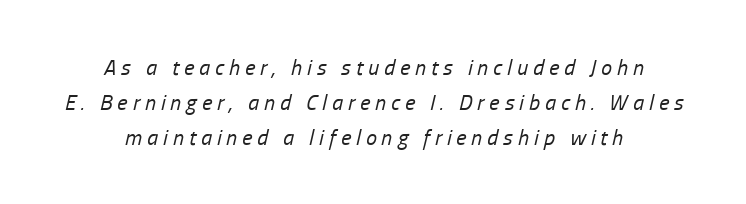
{"italic": "yes", "lean": "right", "slant_degrees": 13, "bold": "no", "underline": "no", "align": "center", "line_spacing": "normal", "line_spacing_ratio": 1.58, "letter_spacing": "wide", "letter_spacing_em": 0.23, "glyph_px": 22}
